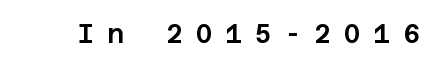
The image shows 26 px text type, upright; set unusually wide letter spacing (+0.49 em), not underlined.
